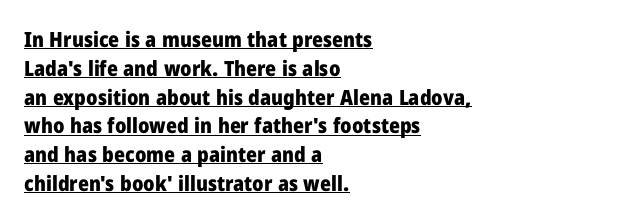
{"italic": "no", "bold": "yes", "underline": "yes", "align": "left", "line_spacing": "normal", "line_spacing_ratio": 1.37, "letter_spacing": "normal", "letter_spacing_em": 0.0, "glyph_px": 21}
